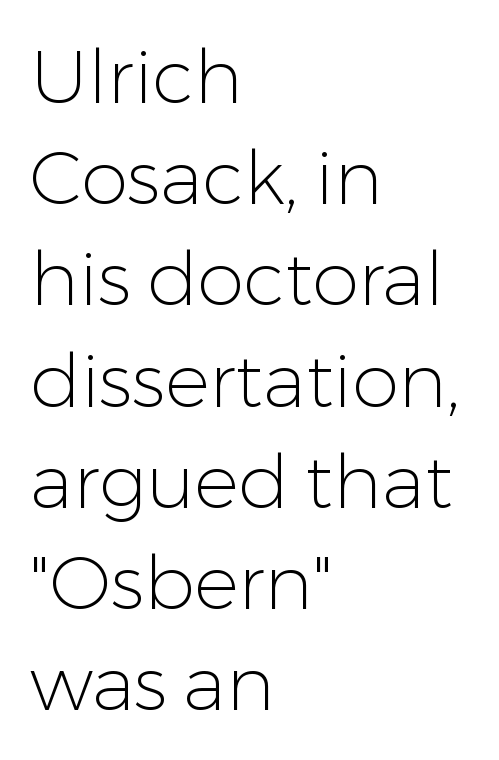
{"serif": "no", "italic": "no", "bold": "no", "weight": "light", "width": "normal", "stroke_contrast": "low", "x_height": "medium", "monospaced": "no", "underline": "no", "align": "left", "line_spacing": "normal", "line_spacing_ratio": 1.35, "letter_spacing": "normal", "letter_spacing_em": 0.0, "glyph_px": 75}
